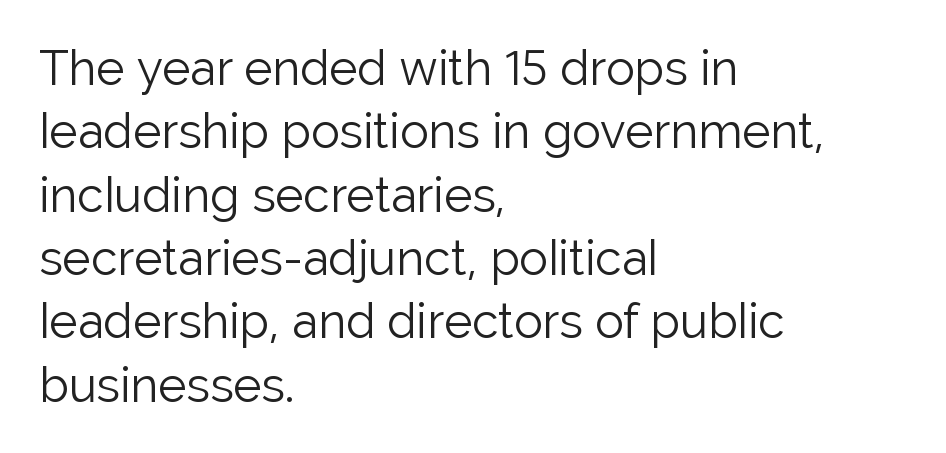
This sample has the flowing, uneven cadence of proportional lettering. Weight: regular or lighter. The string is rendered with underlining switched off. The tracking reads as untouched default to a designer's eye. A typesetter would label this face a sans. Notice how descenders clear the ascenders below comfortably — that's standard leading.
